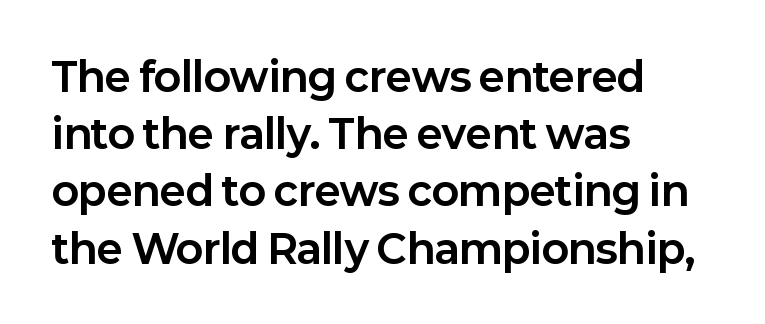
The image shows 40 px bold sans-serif type, upright; set left-aligned, normal line spacing (1.43x), normal letter spacing, not underlined; low stroke contrast and a medium x-height.
